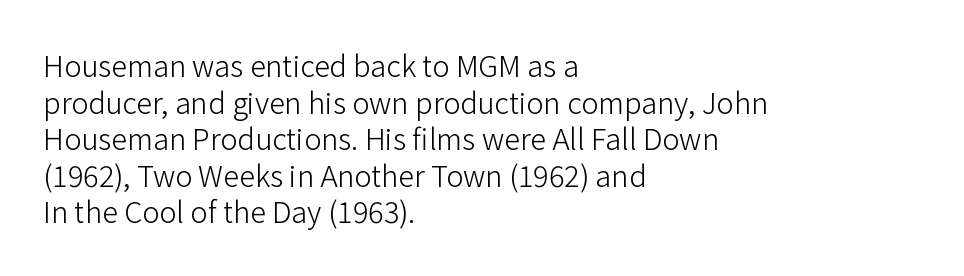
Q: Is the text bold? A: No.
Q: Is the text italic (slanted)? A: No, it is upright.
Q: Is the typeface a serif or a sans-serif typeface? A: Sans-serif.
Q: Is the text underlined? A: No.
Q: How is the paragraph aligned? A: Left-aligned.
Q: Is the spacing between letters normal or unusually wide? A: Normal.
Q: Is the spacing between lines tight, normal or loose? A: Normal.
Q: Width (condensed, normal, or wide)? A: Normal.
Q: Stroke contrast? A: Low.
Q: x-height? A: Medium.
Q: Monospaced? A: No.
